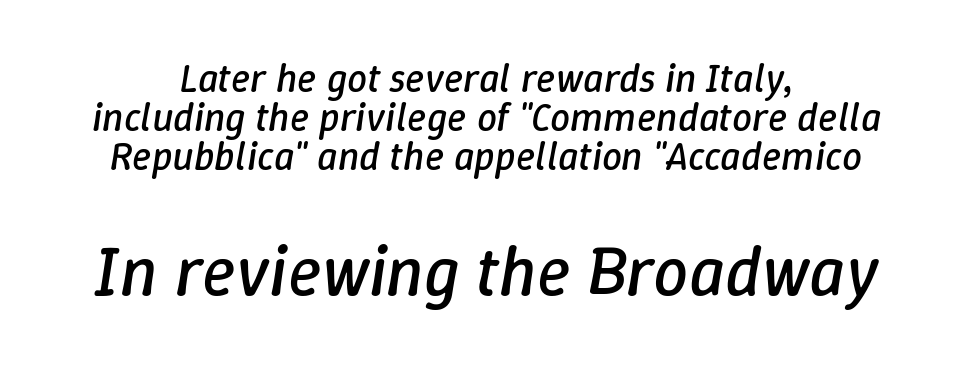
The rendering positions every line midway between the sides. This sample uses an oblique cut, with every glyph tilted off the vertical. Underlining? Definitely not there. Here the designer chose a conventional face with non-uniform glyph widths.
